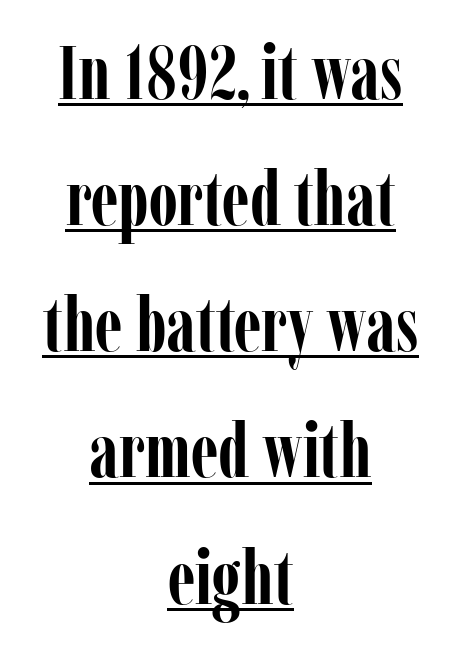
Q: Is the text bold? A: Yes.
Q: Is the text italic (slanted)? A: No, it is upright.
Q: Is the typeface a serif or a sans-serif typeface? A: Serif.
Q: Is the text underlined? A: Yes.
Q: How is the paragraph aligned? A: Centered.
Q: Is the spacing between letters normal or unusually wide? A: Normal.
Q: Is the spacing between lines tight, normal or loose? A: Normal.
Q: Width (condensed, normal, or wide)? A: Condensed.
Q: Stroke contrast? A: Low.
Q: x-height? A: Medium.
Q: Monospaced? A: No.
